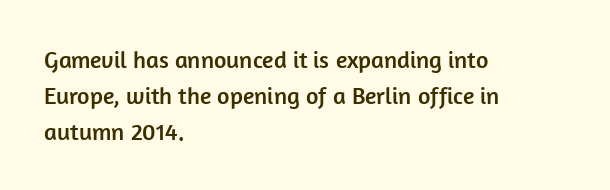
{"italic": "no", "underline": "no", "align": "left", "line_spacing": "normal", "line_spacing_ratio": 1.5, "letter_spacing": "normal", "letter_spacing_em": 0.0, "glyph_px": 24}
